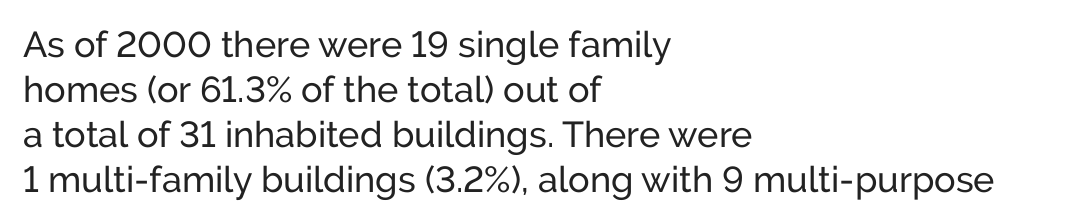
Left-aligned paragraph, ragged on the right. The space between consecutive lines is moderate. Upright lettering throughout. Words appear dense and cohesive because spacing is normal. Nope, no serifs anywhere on these letters.
